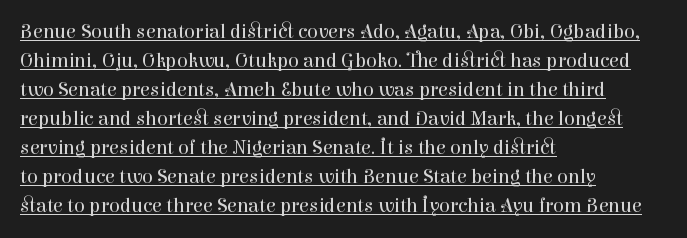
The tracking reads as untouched default to a designer's eye. The line-height multiplier appears to be the usual default. This is not heavy type; no bold has been used. What decoration does the sample have? An underline. The lines are quadded left.
